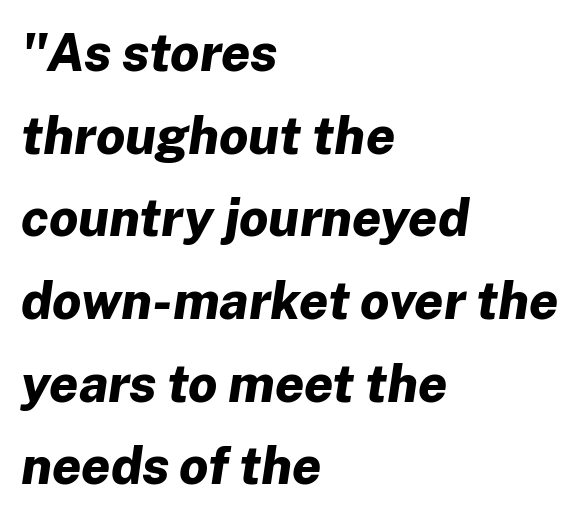
The image shows 52 px bold type, italic (leaning right); set left-aligned, normal line spacing (1.59x), normal letter spacing, not underlined; low stroke contrast and a medium x-height.
